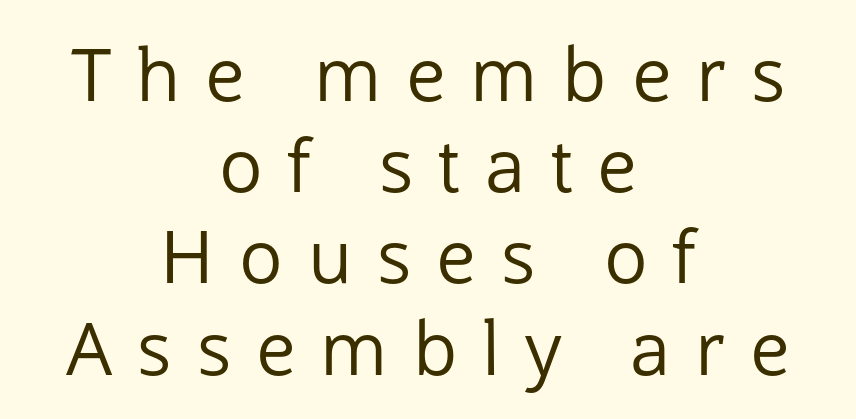
{"serif": "no", "italic": "no", "bold": "no", "weight": "regular", "width": "normal", "stroke_contrast": "low", "x_height": "medium", "monospaced": "no", "underline": "no", "align": "center", "line_spacing": "normal", "line_spacing_ratio": 1.25, "letter_spacing": "wide", "letter_spacing_em": 0.34, "glyph_px": 73}
